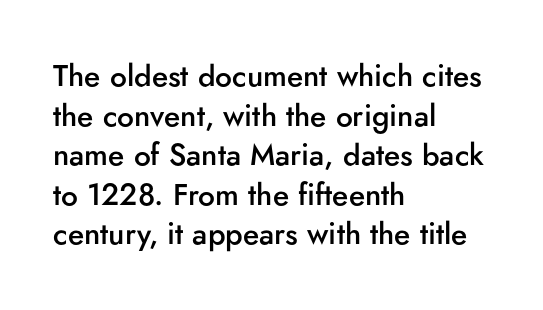
Q: Is the text bold? A: Semi-bold.
Q: Is the text italic (slanted)? A: No, it is upright.
Q: Is the typeface a serif or a sans-serif typeface? A: Sans-serif.
Q: Is the text underlined? A: No.
Q: How is the paragraph aligned? A: Left-aligned.
Q: Is the spacing between letters normal or unusually wide? A: Normal.
Q: Is the spacing between lines tight, normal or loose? A: Normal.
Q: Width (condensed, normal, or wide)? A: Normal.
Q: Stroke contrast? A: Low.
Q: x-height? A: Small.
Q: Monospaced? A: No.
